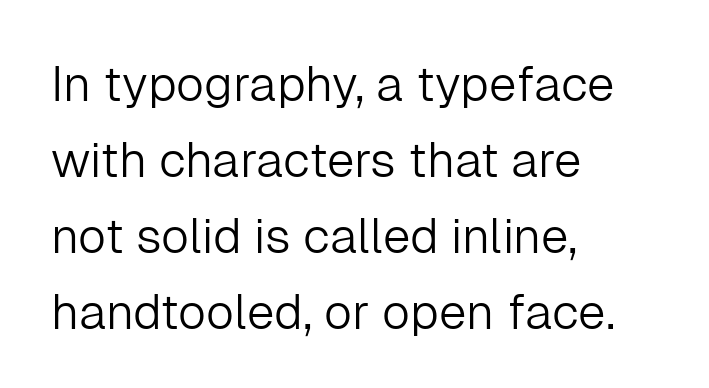
Q: Is the text bold? A: No.
Q: Is the text italic (slanted)? A: No, it is upright.
Q: Is the typeface a serif or a sans-serif typeface? A: Sans-serif.
Q: Is the text underlined? A: No.
Q: How is the paragraph aligned? A: Left-aligned.
Q: Is the spacing between letters normal or unusually wide? A: Normal.
Q: Is the spacing between lines tight, normal or loose? A: Normal.
Q: Width (condensed, normal, or wide)? A: Normal.
Q: Stroke contrast? A: Low.
Q: x-height? A: Medium.
Q: Monospaced? A: No.
